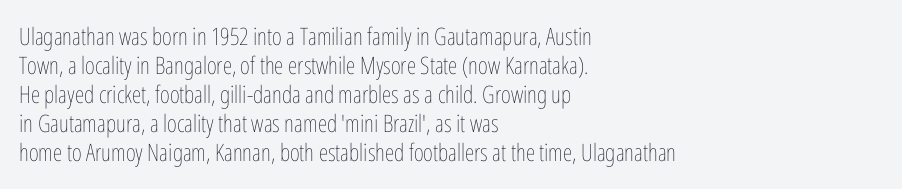
The strokes carry an ordinary text weight at most. Default kerning and tracking; the words read as compact shapes. The gap between lines stays unmarked. Does the lettering tilt? It doesn't — this is upright.
